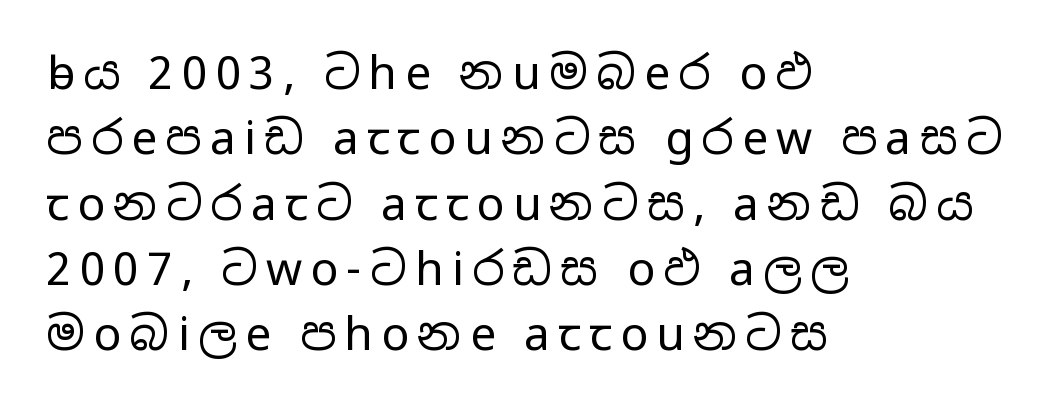
Q: Is the text bold? A: No.
Q: Is the text italic (slanted)? A: No, it is upright.
Q: Is the typeface a serif or a sans-serif typeface? A: Sans-serif.
Q: Is the text underlined? A: No.
Q: How is the paragraph aligned? A: Left-aligned.
Q: Is the spacing between lines tight, normal or loose? A: Normal.
Q: Width (condensed, normal, or wide)? A: Wide.
Q: Stroke contrast? A: Low.
Q: x-height? A: Medium.
Q: Monospaced? A: No.
